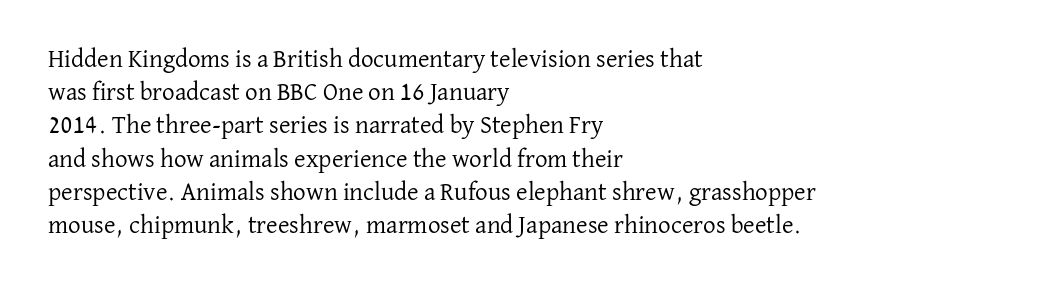
{"italic": "no", "bold": "no", "underline": "no", "align": "left", "line_spacing": "normal", "line_spacing_ratio": 1.33, "letter_spacing": "normal", "letter_spacing_em": 0.0, "glyph_px": 25}
